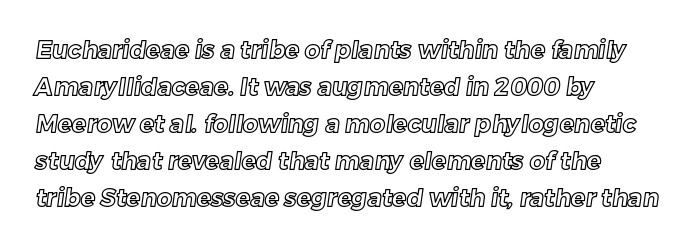
Q: Is the text underlined? A: No.
Q: How is the paragraph aligned? A: Left-aligned.
Q: Is the spacing between letters normal or unusually wide? A: Normal.
Q: Is the spacing between lines tight, normal or loose? A: Normal.
